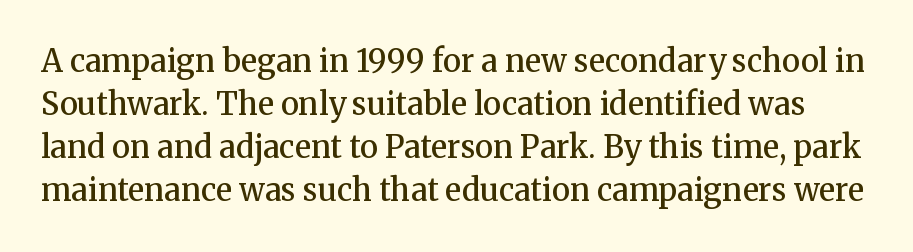
{"serif": "yes", "italic": "no", "bold": "semi", "weight": "semibold", "width": "normal", "stroke_contrast": "medium", "x_height": "medium", "monospaced": "no", "underline": "no", "line_spacing": "normal", "line_spacing_ratio": 1.39, "letter_spacing": "normal", "letter_spacing_em": 0.0, "glyph_px": 31}
